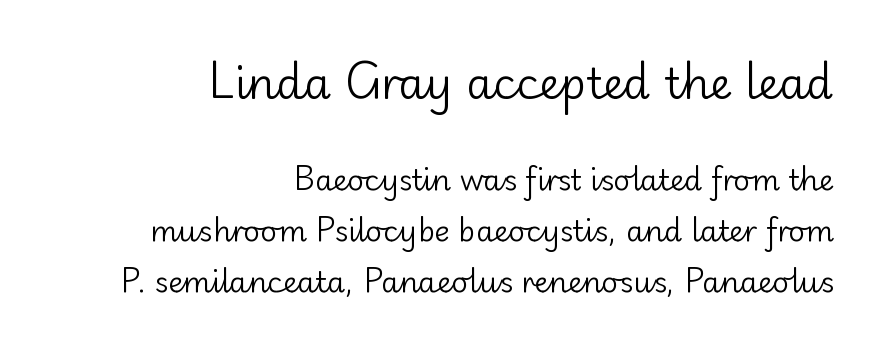
The image shows 43 px regular-weight sans-serif type, upright; set right-aligned, line spacing 1.76x, normal letter spacing, not underlined; the first (top) block is 1.48x larger; low stroke contrast and a small x-height.
